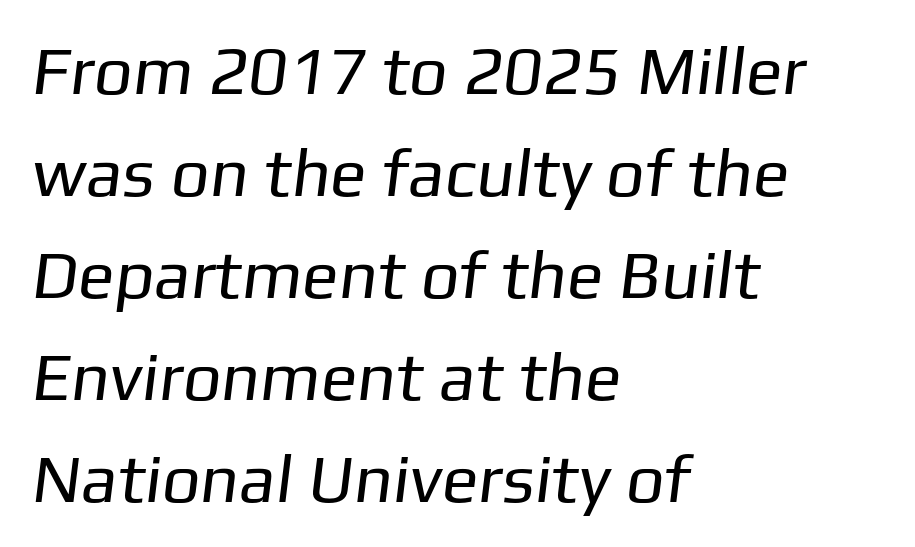
Q: Is the text bold? A: No.
Q: Is the typeface a serif or a sans-serif typeface? A: Sans-serif.
Q: Is the text underlined? A: No.
Q: How is the paragraph aligned? A: Left-aligned.
Q: Is the spacing between letters normal or unusually wide? A: Normal.
Q: Is the spacing between lines tight, normal or loose? A: Normal.
Q: Width (condensed, normal, or wide)? A: Normal.
Q: Stroke contrast? A: Low.
Q: x-height? A: Medium.
Q: Monospaced? A: No.
